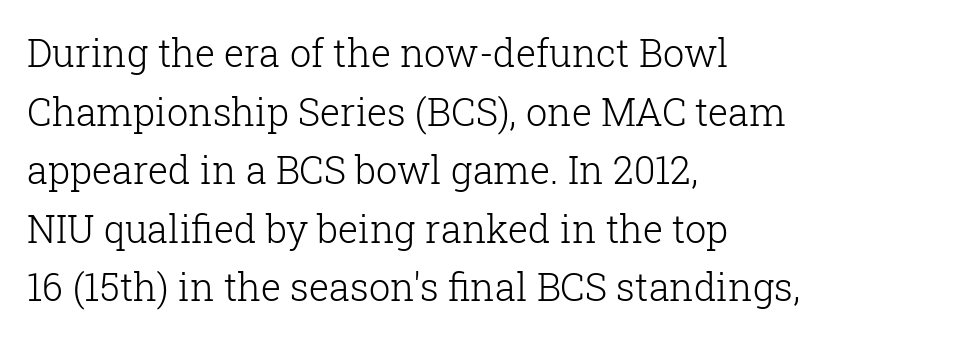
The image shows 38 px light serif type, upright; set left-aligned, normal line spacing (1.54x), normal letter spacing, not underlined; low stroke contrast and a medium x-height.
